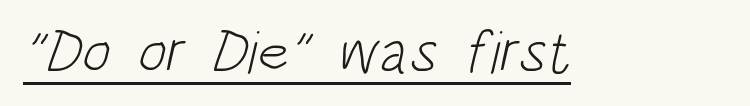
{"serif": "no", "bold": "no", "weight": "light", "width": "condensed", "stroke_contrast": "low", "x_height": "large", "monospaced": "no", "underline": "yes", "letter_spacing": "normal", "letter_spacing_em": 0.0, "glyph_px": 60}
